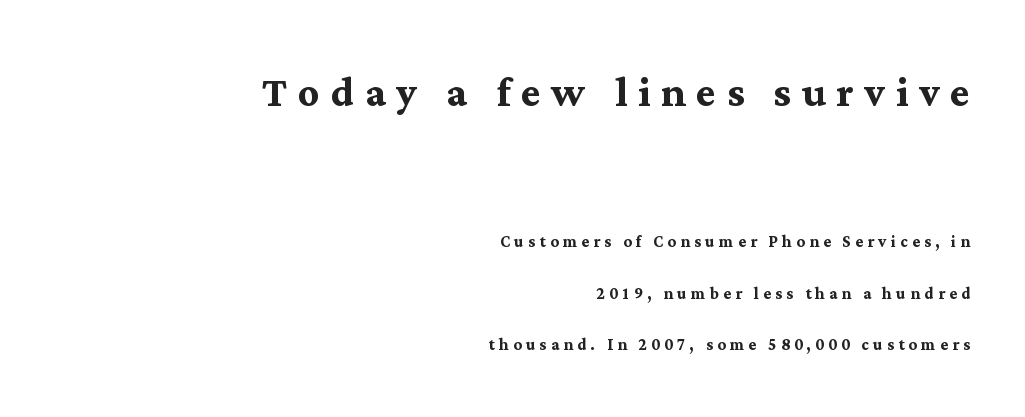
Does the bottom block carry the larger type? No, the top block does. What stands out about the letter spacing? Its width — letters are far apart. These lines were composed using upright roman letters. The vertical gap from one line to the next is large. How heavy is the stroke? Heavy — this is a bold. The baseline area is clear.
